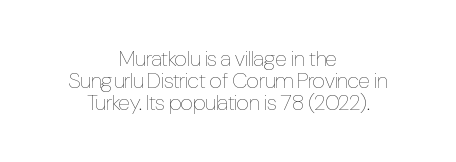
The image shows 22 px text type, upright; set centered, tight line spacing (1.01x), normal letter spacing, not underlined.
